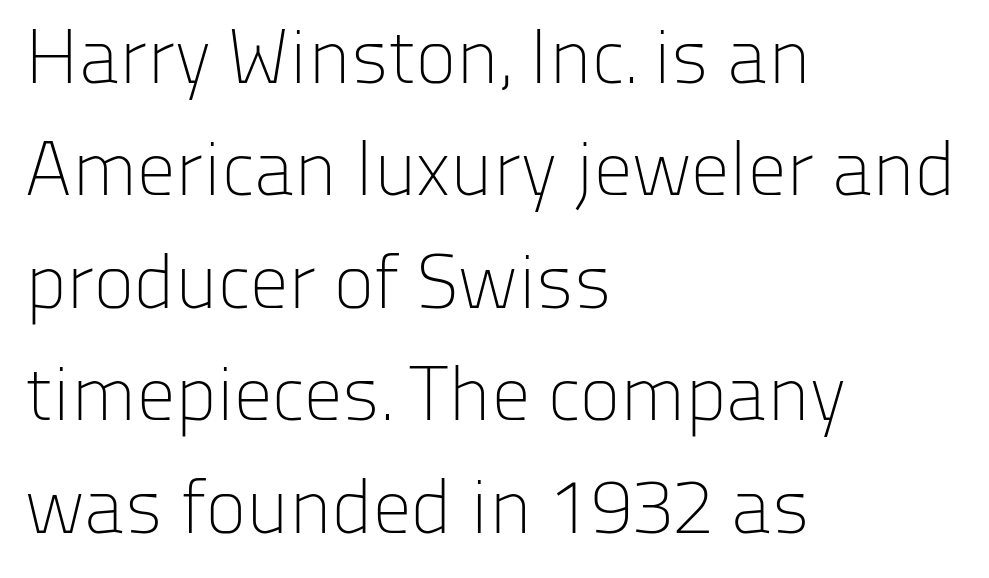
The image shows 77 px light sans-serif type, upright; set left-aligned, normal line spacing (1.46x), normal letter spacing, not underlined; low stroke contrast and a medium x-height.
